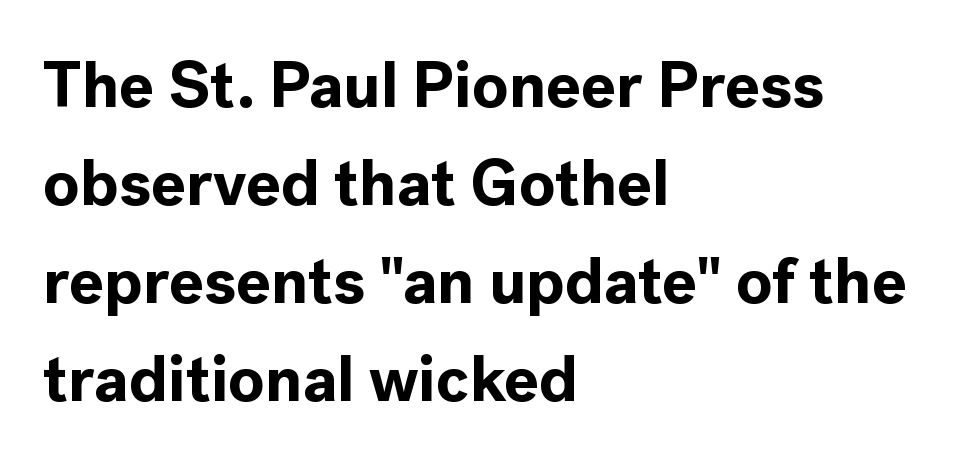
The rendering shows plain stroke endings on the letterforms — a sans-serif design. A typesetter would call this proportional, since set widths differ per character. You'd pick this weight for a headline — it's a proper bold. How would I describe the line gaps? Plain and ordinary. Only glyphs here, with clear space below each row. Where is the straight margin? On the left.
